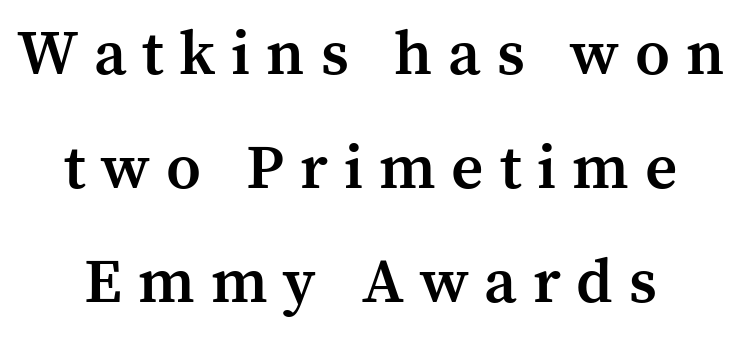
The face used here is proportionally spaced, like ordinary book or web type. This sample uses an upright cut, with every glyph sitting square on the baseline. A clean baseline with only descenders dipping below it. How are the letters spaced? Widely, with obvious added tracking. Typesetter's note: demi weight, one step under bold. In terms of letterform style, serifs are clearly present.
